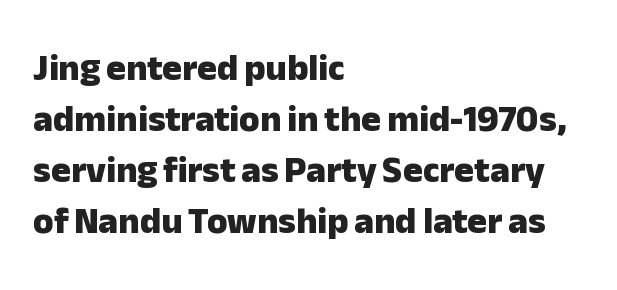
Plain, unruled lines of type. The lines are quadded left. Style check: upright. Heavy-handed strokes throughout: this text is bold.
